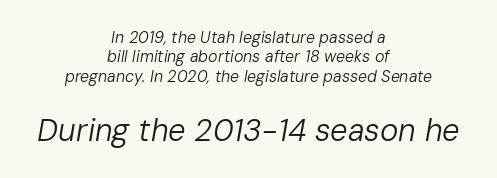
Q: Is the text bold? A: No.
Q: Is the text italic (slanted)? A: Yes, it leans right by about 10 degrees.
Q: Is the text underlined? A: No.
Q: How is the paragraph aligned? A: Centered.
Q: Is the spacing between letters normal or unusually wide? A: Normal.
Q: Which block of text is set in a larger size, the first (top) or the second (bottom)? A: The second (bottom) one.
Q: Width (condensed, normal, or wide)? A: Normal.
Q: Stroke contrast? A: Low.
Q: x-height? A: Medium.
Q: Monospaced? A: No.
